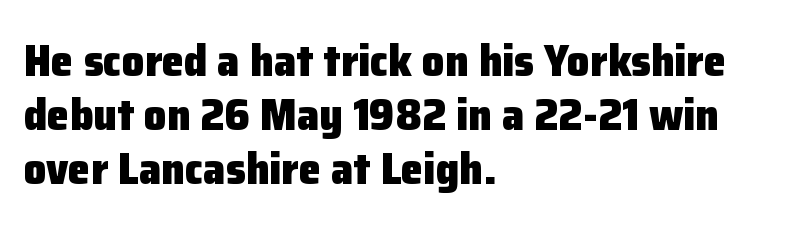
This sample uses plain, unmodified letter spacing. Serif or sans? Sans — the stroke terminals are bare. Character widths vary here, with narrow letters taking less room than wide ones. Italic: no, the glyphs are upright roman. Check the space under the baseline: it is left empty.
